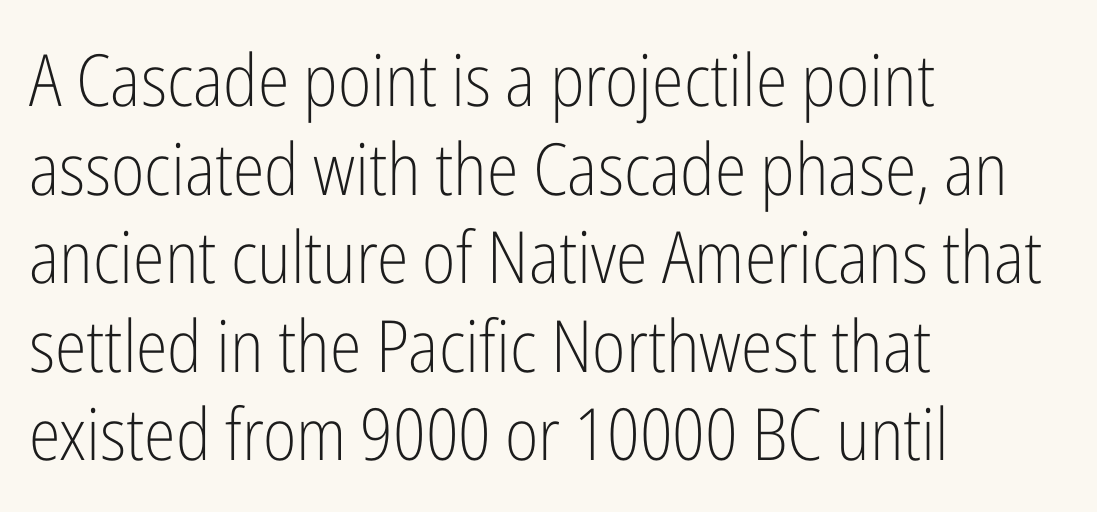
The image shows 72 px light, condensed sans-serif type, upright; set left-aligned, line spacing 1.23x, normal letter spacing, not underlined; low stroke contrast and a medium x-height.
